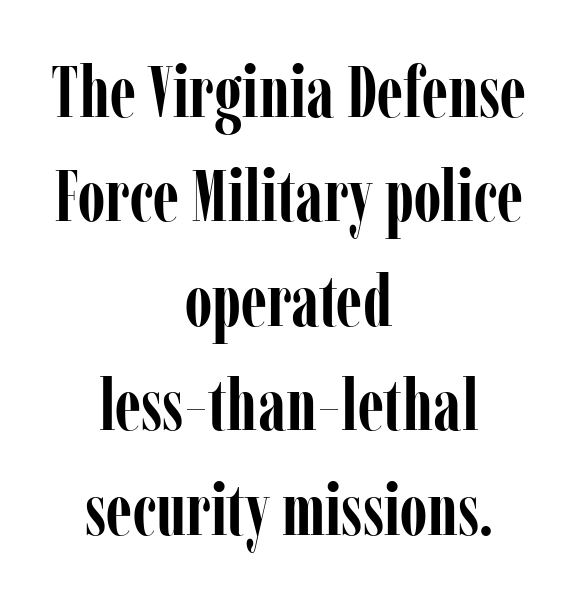
{"serif": "yes", "italic": "no", "bold": "yes", "weight": "semibold", "width": "condensed", "stroke_contrast": "low", "x_height": "medium", "monospaced": "no", "underline": "no", "align": "center", "line_spacing": "normal", "line_spacing_ratio": 1.45, "letter_spacing": "normal", "letter_spacing_em": 0.0, "glyph_px": 72}
